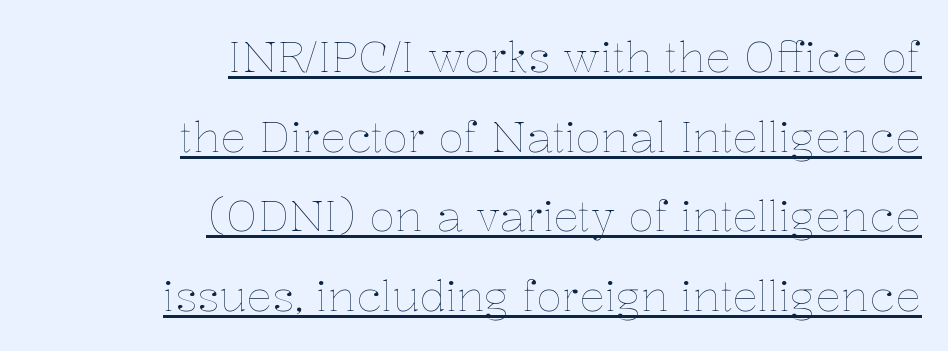
{"italic": "no", "bold": "no", "weight": "thin", "width": "normal", "stroke_contrast": "low", "x_height": "medium", "monospaced": "no", "underline": "yes", "align": "right", "line_spacing_ratio": 1.85, "letter_spacing": "normal", "letter_spacing_em": 0.0, "glyph_px": 43}
